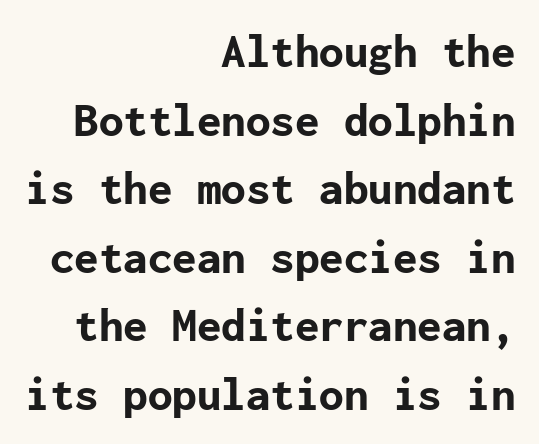
Unlike italic type, these characters show no tilt at all. The area under the type is left untouched. This is heavy type, rendered in bold. Alignment: flush right.
